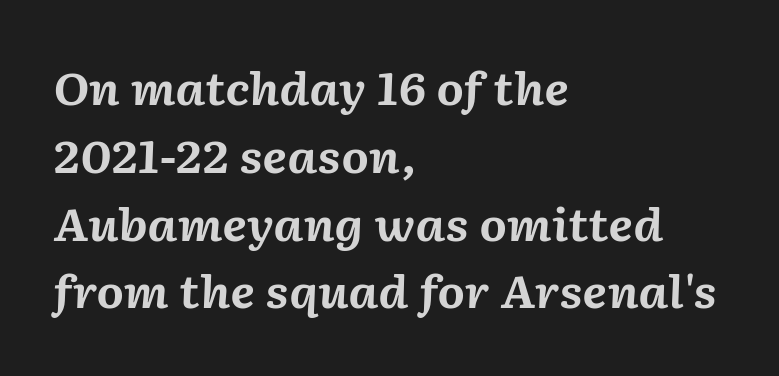
Q: Is the text bold? A: Yes.
Q: Is the text italic (slanted)? A: Yes, it leans right by about 2 degrees.
Q: Is the text underlined? A: No.
Q: How is the paragraph aligned? A: Left-aligned.
Q: Is the spacing between letters normal or unusually wide? A: Normal.
Q: Is the spacing between lines tight, normal or loose? A: Normal.
Q: Width (condensed, normal, or wide)? A: Normal.
Q: Stroke contrast? A: Medium.
Q: x-height? A: Medium.
Q: Monospaced? A: No.
